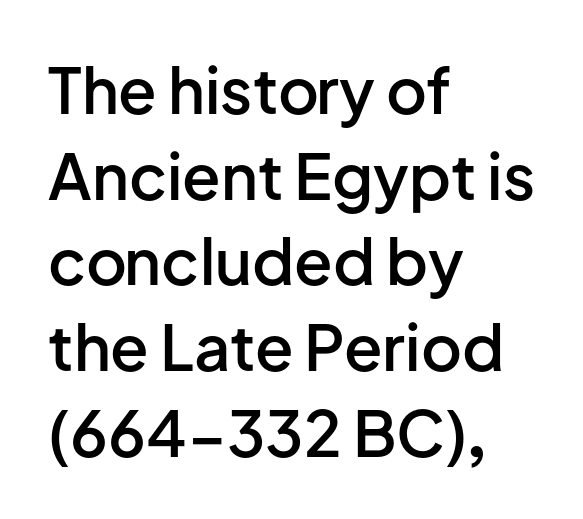
Q: Is the text bold? A: Semi-bold.
Q: Is the text italic (slanted)? A: No, it is upright.
Q: Is the typeface a serif or a sans-serif typeface? A: Sans-serif.
Q: Is the text underlined? A: No.
Q: How is the paragraph aligned? A: Left-aligned.
Q: Is the spacing between letters normal or unusually wide? A: Normal.
Q: Is the spacing between lines tight, normal or loose? A: Normal.
Q: Width (condensed, normal, or wide)? A: Normal.
Q: Stroke contrast? A: Low.
Q: x-height? A: Medium.
Q: Monospaced? A: No.
